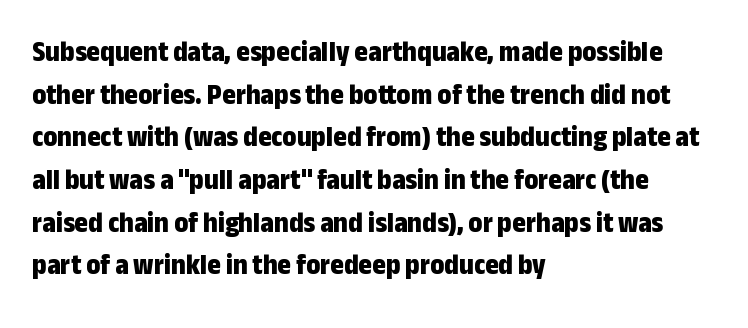
Weight: bold. Character widths vary here, with narrow letters taking less room than wide ones. This is the regular roman posture of the typeface. A bare baseline throughout the passage. You could call the tracking neutral — neither tight nor loose. Regarding serifs, this sample does without them.
